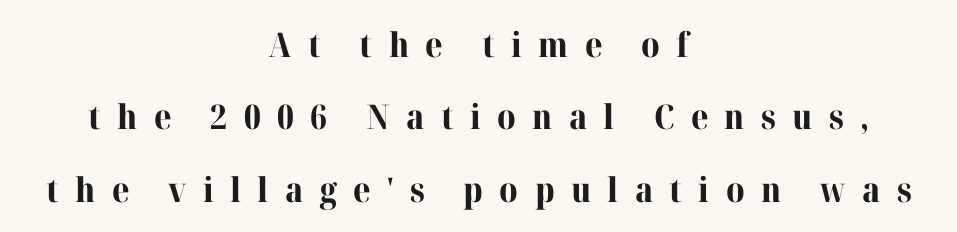
Q: Is the text bold? A: Yes.
Q: Is the text italic (slanted)? A: No, it is upright.
Q: Is the typeface a serif or a sans-serif typeface? A: Serif.
Q: Is the text underlined? A: No.
Q: How is the paragraph aligned? A: Centered.
Q: Is the spacing between letters normal or unusually wide? A: Unusually wide.
Q: Is the spacing between lines tight, normal or loose? A: Loose.
Q: Width (condensed, normal, or wide)? A: Normal.
Q: Stroke contrast? A: High.
Q: x-height? A: Medium.
Q: Monospaced? A: No.
